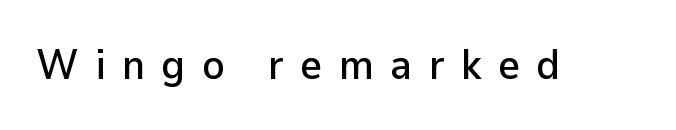
Do the characters align in a grid? No, the font is proportional. Ascenders rise straight up at ninety degrees. The gap between lines stays unmarked. The letters carry no serifs — their stems end cleanly without finishing strokes. The tracking reads as deliberately expanded to a designer's eye.
